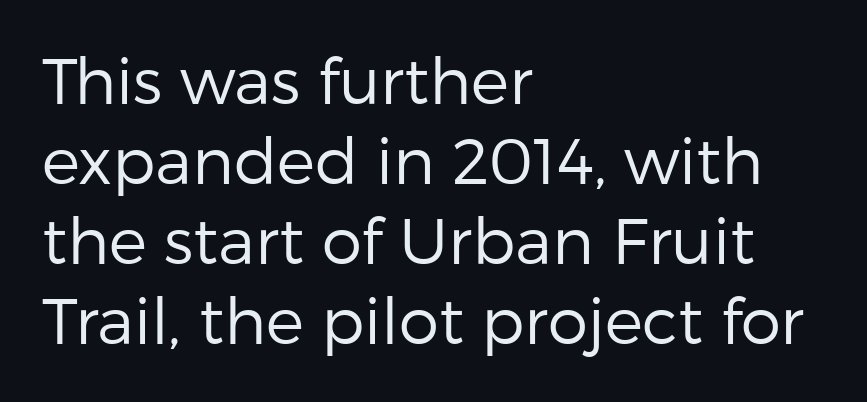
The image shows 64 px regular-weight sans-serif type, upright; set left-aligned, normal line spacing (1.25x), normal letter spacing, not underlined; low stroke contrast and a medium x-height.
